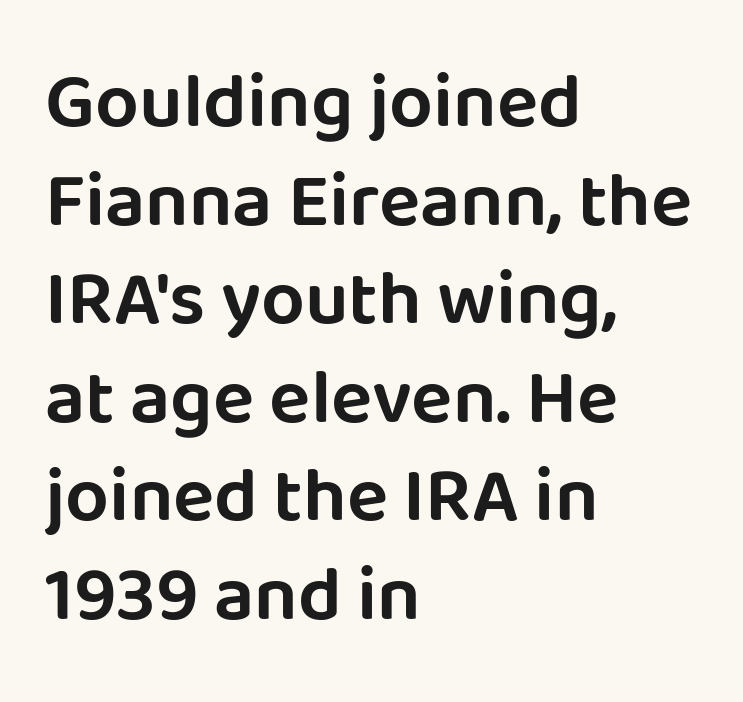
The image shows 77 px sans-serif type, upright; set left-aligned, normal line spacing (1.28x), normal letter spacing, not underlined; low stroke contrast and a large x-height.
